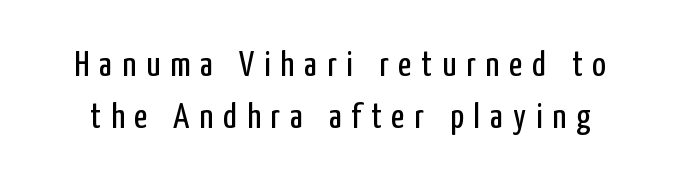
Q: Is the text bold? A: No.
Q: Is the text italic (slanted)? A: No, it is upright.
Q: Is the typeface a serif or a sans-serif typeface? A: Sans-serif.
Q: Is the text underlined? A: No.
Q: Is the spacing between letters normal or unusually wide? A: Unusually wide.
Q: Is the spacing between lines tight, normal or loose? A: Normal.
Q: Width (condensed, normal, or wide)? A: Condensed.
Q: Stroke contrast? A: Low.
Q: x-height? A: Medium.
Q: Monospaced? A: No.
